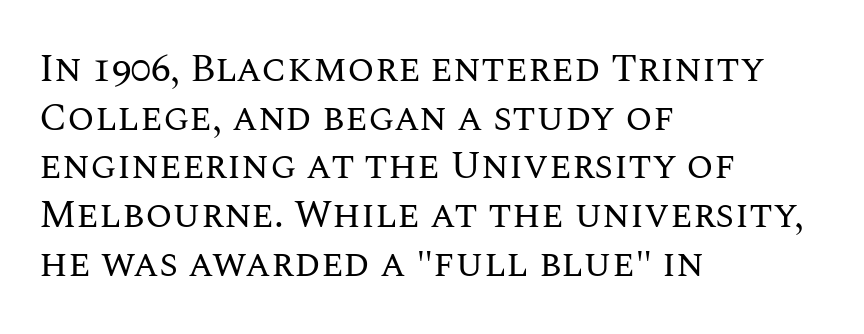
{"italic": "no", "bold": "no", "weight": "regular", "width": "normal", "stroke_contrast": "medium", "x_height": "large", "monospaced": "no", "underline": "no", "align": "left", "line_spacing": "normal", "line_spacing_ratio": 1.25, "letter_spacing": "normal", "letter_spacing_em": 0.0, "glyph_px": 39}
